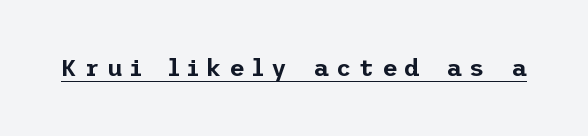
Q: Is the text italic (slanted)? A: No, it is upright.
Q: Is the text underlined? A: Yes.
Q: Is the spacing between letters normal or unusually wide? A: Unusually wide.
